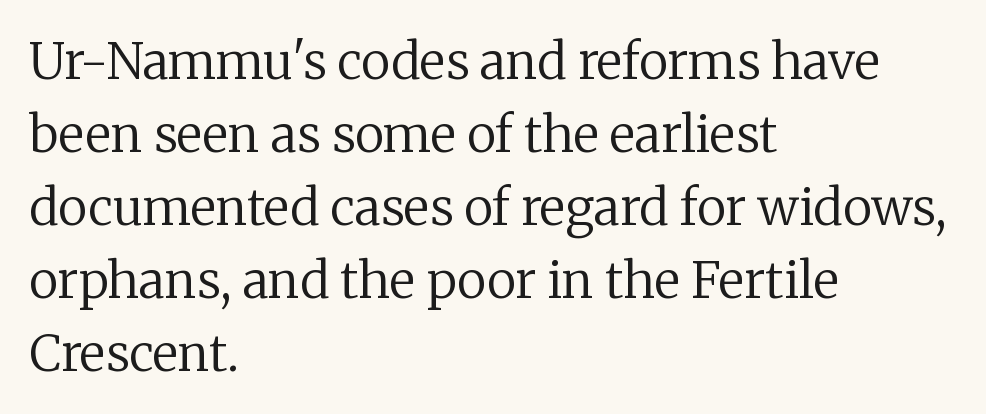
{"serif": "yes", "italic": "no", "bold": "no", "weight": "regular", "width": "normal", "stroke_contrast": "low", "x_height": "medium", "monospaced": "no", "underline": "no", "align": "left", "line_spacing": "normal", "line_spacing_ratio": 1.46, "letter_spacing": "normal", "letter_spacing_em": 0.0, "glyph_px": 50}
